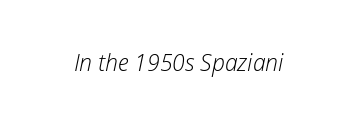
{"italic": "yes", "lean": "right", "slant_degrees": 12, "bold": "no", "underline": "no", "letter_spacing": "normal", "letter_spacing_em": 0.0, "glyph_px": 23}
